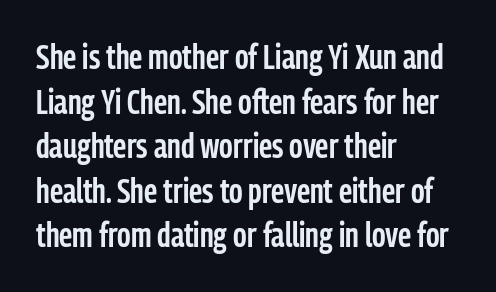
Q: Is the text bold? A: Semi-bold.
Q: Is the text italic (slanted)? A: No, it is upright.
Q: Is the typeface a serif or a sans-serif typeface? A: Sans-serif.
Q: Is the text underlined? A: No.
Q: How is the paragraph aligned? A: Left-aligned.
Q: Is the spacing between letters normal or unusually wide? A: Normal.
Q: Is the spacing between lines tight, normal or loose? A: Normal.
Q: Width (condensed, normal, or wide)? A: Condensed.
Q: Stroke contrast? A: Low.
Q: x-height? A: Medium.
Q: Monospaced? A: No.
